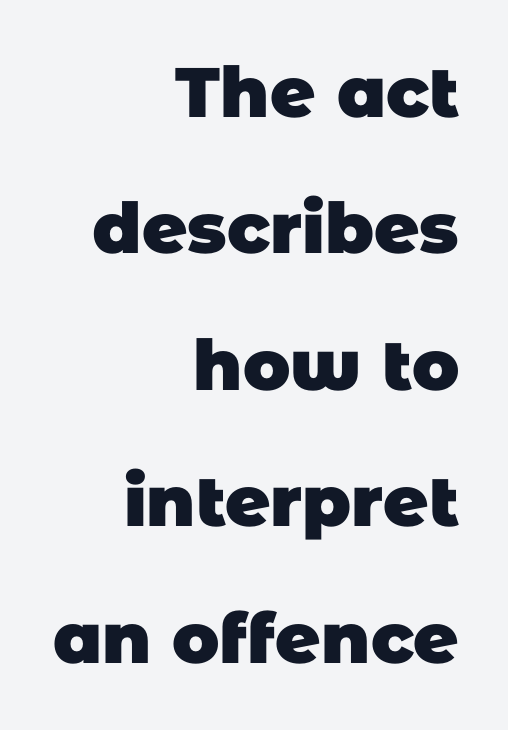
Q: Is the text bold? A: Yes.
Q: Is the typeface a serif or a sans-serif typeface? A: Sans-serif.
Q: Is the text underlined? A: No.
Q: How is the paragraph aligned? A: Right-aligned.
Q: Is the spacing between letters normal or unusually wide? A: Normal.
Q: Is the spacing between lines tight, normal or loose? A: Loose.
Q: Width (condensed, normal, or wide)? A: Normal.
Q: Stroke contrast? A: Low.
Q: x-height? A: Large.
Q: Monospaced? A: No.
